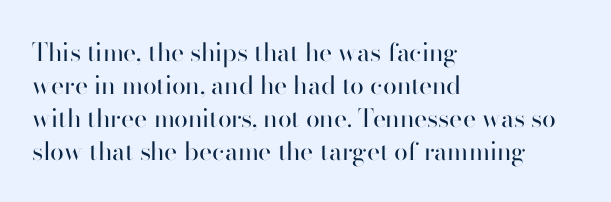
The setting favours the left margin, as ordinary paragraphs usually do. The letters stand upright; this is a roman face. Does the leading feel generous? No, just average. The passage shown has conventional tracking throughout. Each stroke keeps to a modest, everyday thickness or less.
